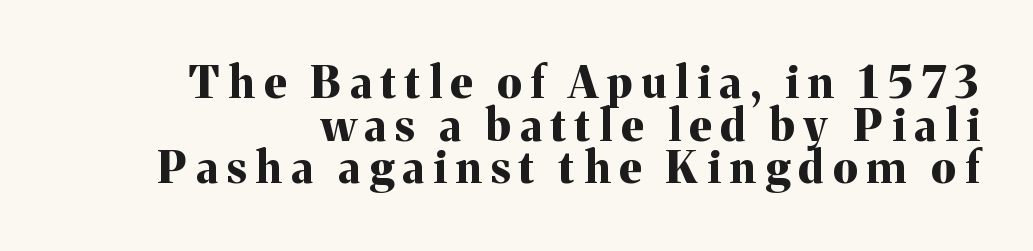
The image shows 44 px bold serif type, upright; set tight line spacing (0.97x), unusually wide letter spacing (+0.21 em), not underlined; medium stroke contrast and a medium x-height.
